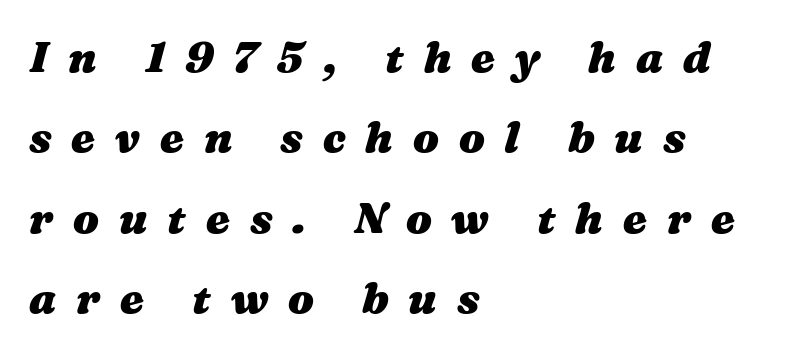
These lines carry a lot of weight — the face is fully bold. Display-style spreading of the glyphs; the letterfit is very open. The specimen reads as italic at a glance. All the whitespace from short lines collects on the right. Do the characters align in a grid? No, the font is proportional.
